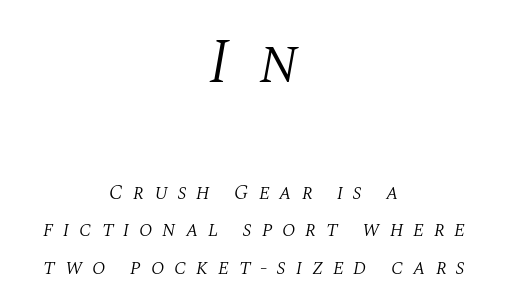
Q: Is the text bold? A: No.
Q: Is the text italic (slanted)? A: Yes, it leans right by about 10 degrees.
Q: Is the typeface a serif or a sans-serif typeface? A: Serif.
Q: Is the text underlined? A: No.
Q: How is the paragraph aligned? A: Centered.
Q: Is the spacing between letters normal or unusually wide? A: Unusually wide.
Q: Which block of text is set in a larger size, the first (top) or the second (bottom)? A: The first (top) one.
Q: Width (condensed, normal, or wide)? A: Normal.
Q: Stroke contrast? A: Medium.
Q: x-height? A: Large.
Q: Monospaced? A: No.
